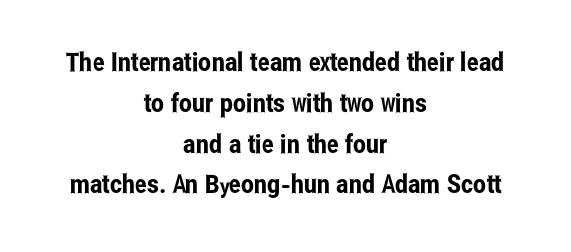
{"italic": "no", "underline": "no", "align": "center", "line_spacing": "normal", "line_spacing_ratio": 1.57, "letter_spacing": "normal", "letter_spacing_em": 0.0, "glyph_px": 26}
